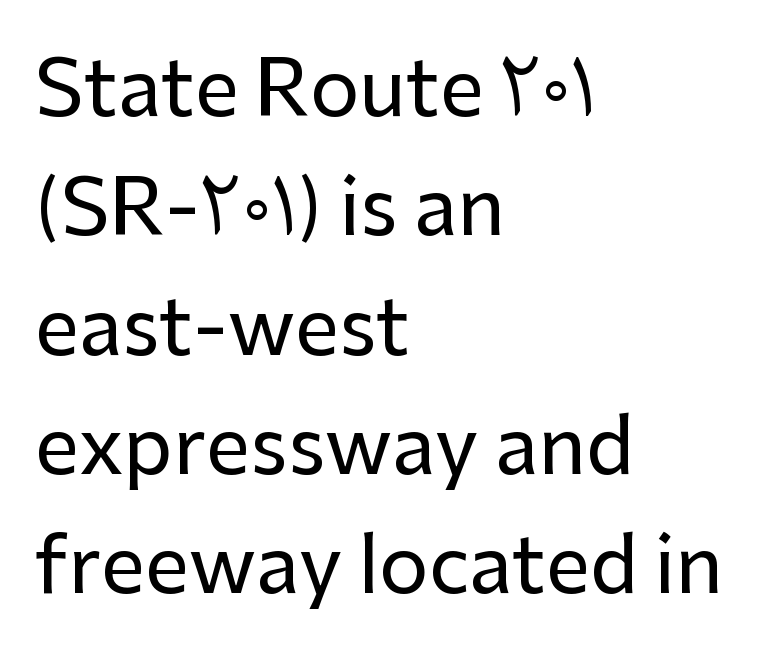
The tracking reads as untouched default to a designer's eye. The letters stand straight up with perfectly vertical stems. The specimen omits any rule beneath the text block's lines. The text was rendered using a sans face with plain stroke endings. Rows of type keep a routine distance in the vertical direction.
